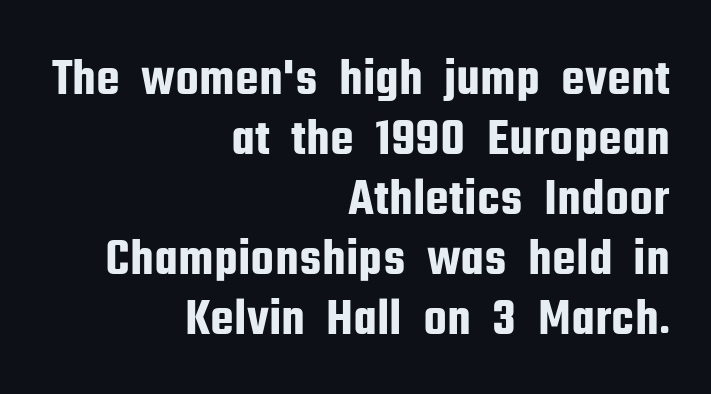
How are the letters spaced? Ordinarily, with no added tracking. When letters stand straight like this, we call the style roman or upright. Unmarked baselines from the first word to the last. Layout note: lines flush right. Unlike a traditional serif, this face leaves its strokes unadorned.
